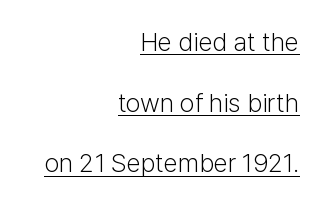
{"italic": "no", "bold": "no", "underline": "yes", "align": "right", "line_spacing": "loose", "line_spacing_ratio": 2.33, "letter_spacing": "normal", "letter_spacing_em": 0.0, "glyph_px": 26}
